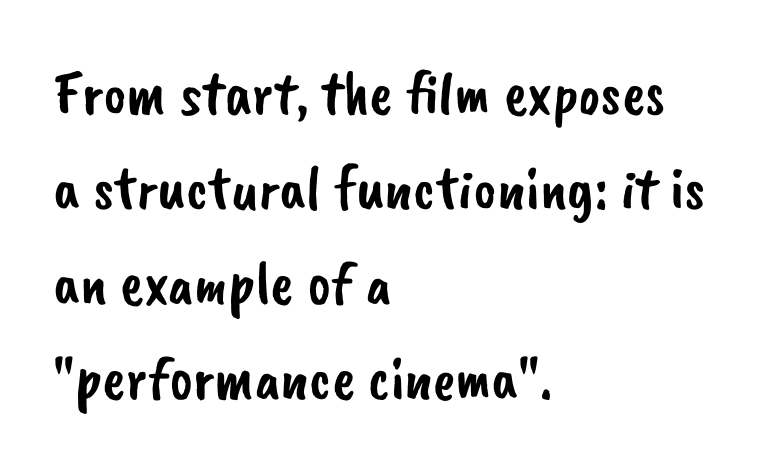
Q: Is the typeface a serif or a sans-serif typeface? A: Sans-serif.
Q: Is the text underlined? A: No.
Q: How is the paragraph aligned? A: Left-aligned.
Q: Is the spacing between letters normal or unusually wide? A: Normal.
Q: Is the spacing between lines tight, normal or loose? A: Normal.
Q: Width (condensed, normal, or wide)? A: Normal.
Q: Stroke contrast? A: Low.
Q: x-height? A: Small.
Q: Monospaced? A: No.
